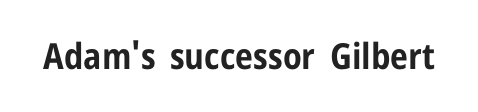
Q: Is the text bold? A: Yes.
Q: Is the text italic (slanted)? A: No, it is upright.
Q: Is the typeface a serif or a sans-serif typeface? A: Sans-serif.
Q: Is the text underlined? A: No.
Q: Is the spacing between letters normal or unusually wide? A: Normal.
Q: Width (condensed, normal, or wide)? A: Condensed.
Q: Stroke contrast? A: Low.
Q: x-height? A: Medium.
Q: Monospaced? A: No.
